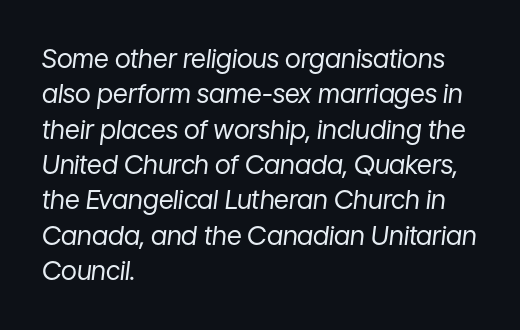
A typesetter would mark this as italic. This sample is left-justified, so line endings fall wherever the words run out. Rows of type keep a routine distance in the vertical direction. In terms of letterspacing, this is plain default setting. Bare-footed words on every line. Summary of weight: not heavy and not bold.
